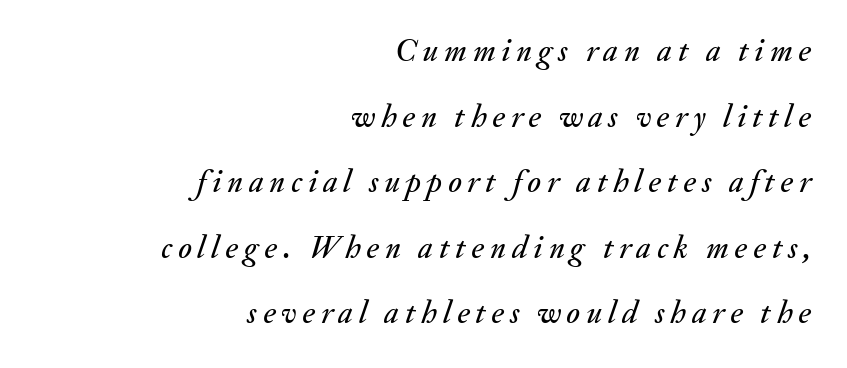
Q: Is the text italic (slanted)? A: Yes, it leans right by about 20 degrees.
Q: Is the text underlined? A: No.
Q: How is the paragraph aligned? A: Right-aligned.
Q: Is the spacing between lines tight, normal or loose? A: Loose.
Q: Width (condensed, normal, or wide)? A: Normal.
Q: Stroke contrast? A: Medium.
Q: x-height? A: Small.
Q: Monospaced? A: No.
